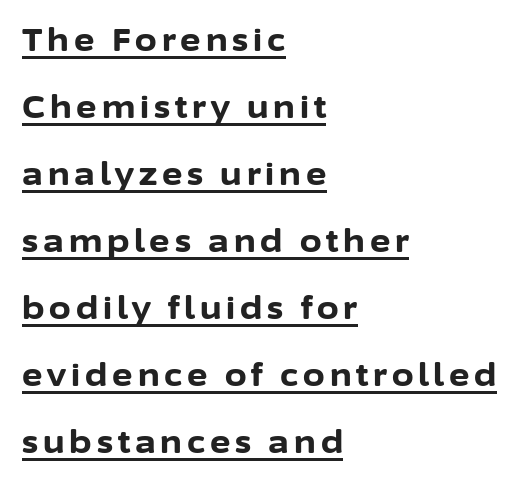
{"serif": "no", "italic": "no", "bold": "yes", "weight": "bold", "width": "normal", "stroke_contrast": "low", "x_height": "medium", "monospaced": "no", "underline": "yes", "align": "left", "line_spacing": "loose", "line_spacing_ratio": 2.16, "glyph_px": 31}
